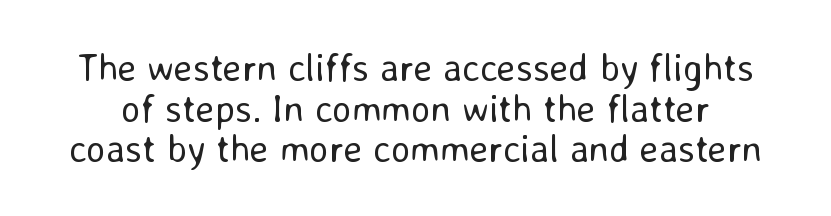
The letters carry no serifs — their stems end cleanly without finishing strokes. Looks like regular typesetting: each glyph gets only the width it needs. When letters stand straight like this, we call the style roman or upright. The cut favours lightness, reaching ordinary text weight at its darkest.
